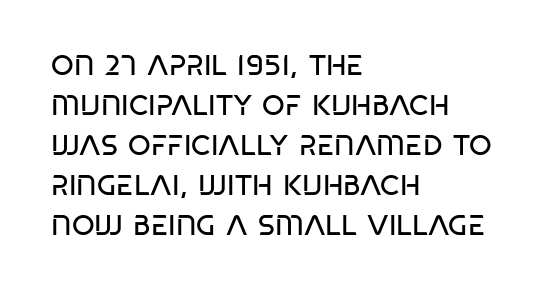
{"serif": "no", "italic": "no", "bold": "no", "weight": "regular", "width": "condensed", "stroke_contrast": "low", "x_height": "large", "monospaced": "no", "underline": "no", "align": "left", "line_spacing": "normal", "line_spacing_ratio": 1.38, "letter_spacing": "normal", "letter_spacing_em": 0.0, "glyph_px": 29}
